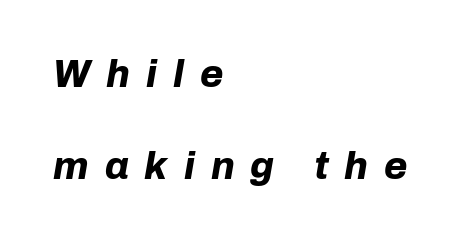
Q: Is the text bold? A: Yes.
Q: Is the text italic (slanted)? A: Yes, it leans right by about 10 degrees.
Q: Is the text underlined? A: No.
Q: How is the paragraph aligned? A: Left-aligned.
Q: Is the spacing between letters normal or unusually wide? A: Unusually wide.
Q: Is the spacing between lines tight, normal or loose? A: Loose.
Q: Width (condensed, normal, or wide)? A: Normal.
Q: Stroke contrast? A: Low.
Q: x-height? A: Medium.
Q: Monospaced? A: No.
